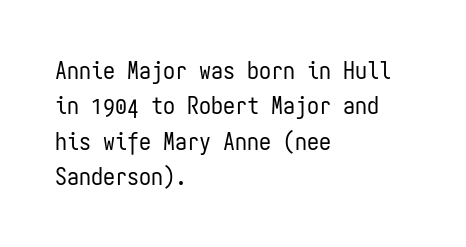
Q: Is the text bold? A: No.
Q: Is the text italic (slanted)? A: No, it is upright.
Q: Is the text underlined? A: No.
Q: How is the paragraph aligned? A: Left-aligned.
Q: Is the spacing between letters normal or unusually wide? A: Normal.
Q: Is the spacing between lines tight, normal or loose? A: Normal.
